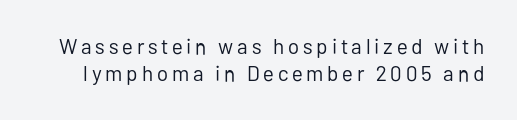
Glance below the letters and you will spot only blank space. The passage shown stacks its lines at a standard gap. The characters are drawn with everyday or finer stroke widths. Tall strokes in this sample are plumb rather than angled.
